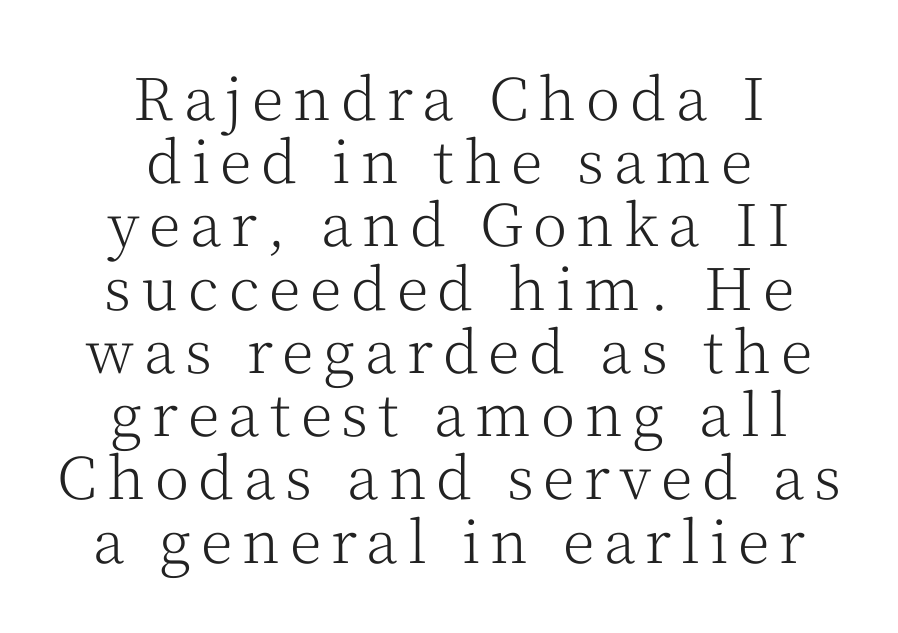
{"serif": "yes", "italic": "no", "bold": "no", "weight": "light", "width": "normal", "stroke_contrast": "medium", "x_height": "medium", "monospaced": "no", "underline": "no", "align": "center", "line_spacing": "tight", "line_spacing_ratio": 1.09, "glyph_px": 58}
